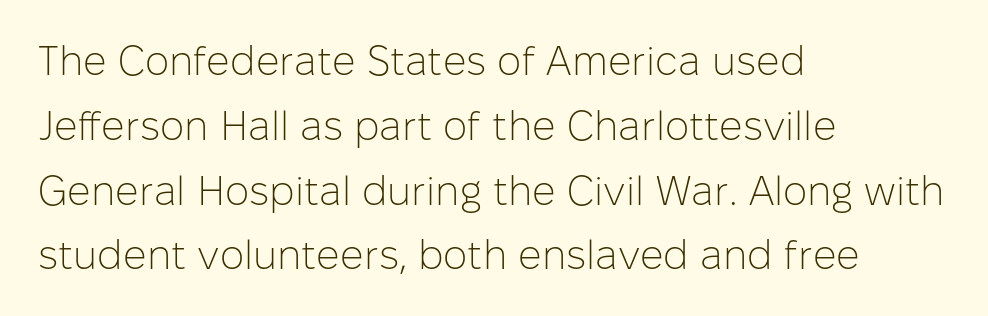
If you drew a line through each stem, it would be perfectly vertical. A typesetter would label this face a sans. Weight: in the light-to-regular range. Where is the straight margin? On the left. Looks like regular typesetting: each glyph gets only the width it needs.
